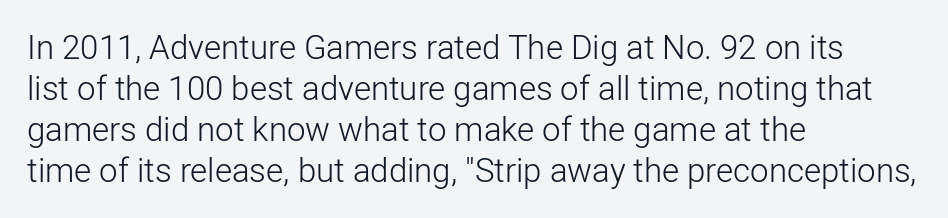
Visually the block forms a straight wall on the left and a jagged coastline on the right. Varying glyph widths throughout — classic text-font behaviour. If you drew a line through each stem, it would be perfectly vertical. These lines keep a tight, regular rhythm from letter to letter.
